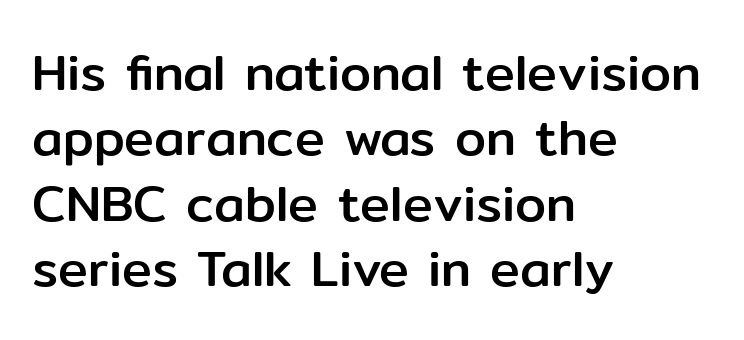
In terms of leading, this rendering sits right in the middle. Font category for this specimen: sans-serif. Descenders hang freely into open space. Tall strokes in this sample are plumb rather than angled.
